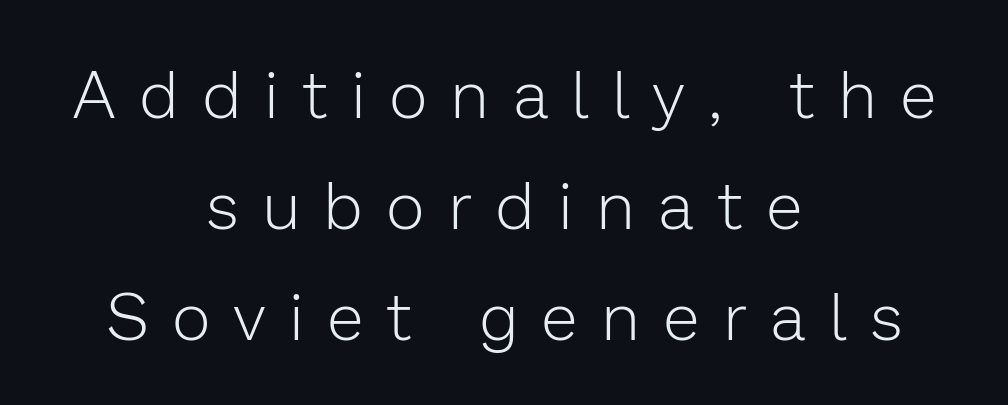
Q: Is the text bold? A: No.
Q: Is the text italic (slanted)? A: No, it is upright.
Q: Is the typeface a serif or a sans-serif typeface? A: Sans-serif.
Q: Is the text underlined? A: No.
Q: How is the paragraph aligned? A: Centered.
Q: Is the spacing between letters normal or unusually wide? A: Unusually wide.
Q: Is the spacing between lines tight, normal or loose? A: Normal.
Q: Width (condensed, normal, or wide)? A: Normal.
Q: Stroke contrast? A: Low.
Q: x-height? A: Medium.
Q: Monospaced? A: No.
